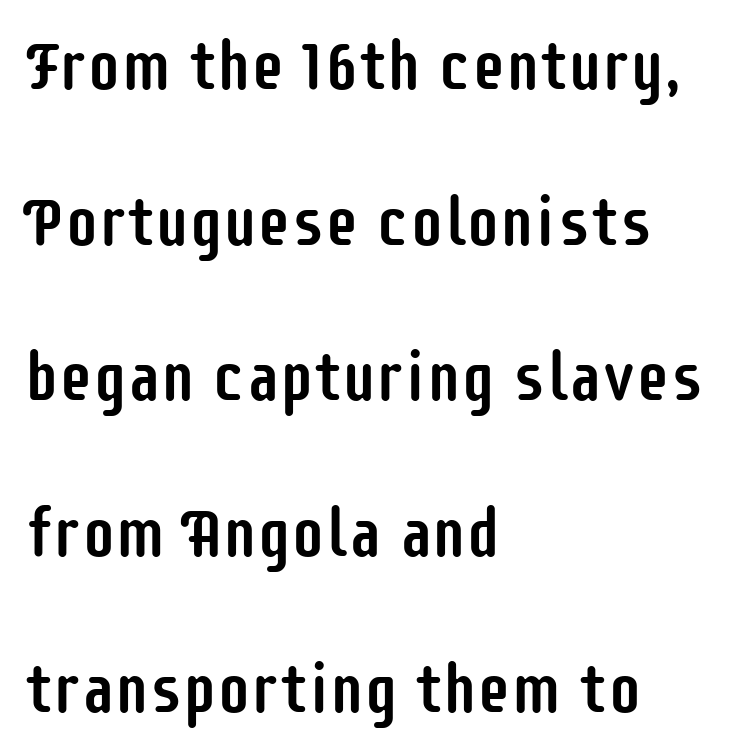
Posture: vertical. Is this a fixed-width face? No — the glyphs have proportional, varying widths. Loosely led — the rows are spread out. The designer went with a sans here, leaving each stem footless. Just letters on the line, the space beneath them empty. The typesetter chose a ragged-right arrangement here.
